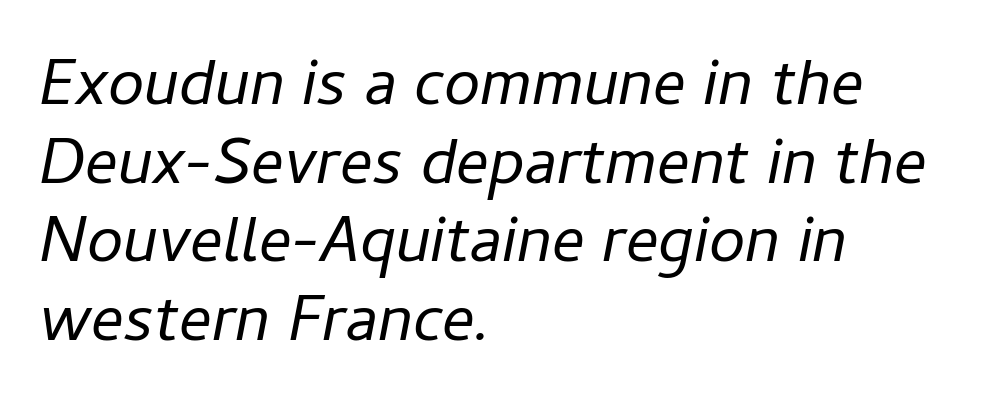
The image shows 65 px regular-weight type, italic (leaning right); set left-aligned, line spacing 1.21x, normal letter spacing, not underlined; low stroke contrast and a medium x-height.
